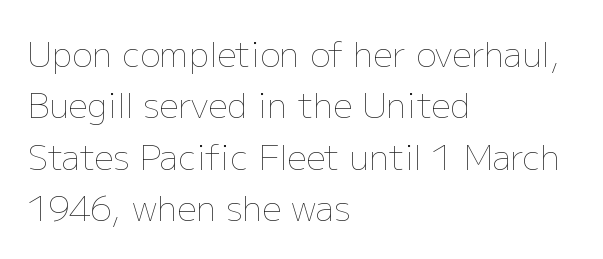
Leftover space on each line is placed entirely after the last word. Students, observe: this is what conventionally led text looks like. Quick note: underline off. The type sits square on the baseline with zero lean. The font sits on the lighter half of the weight spectrum, regular included. The rendering keeps characters at their native spacing.
